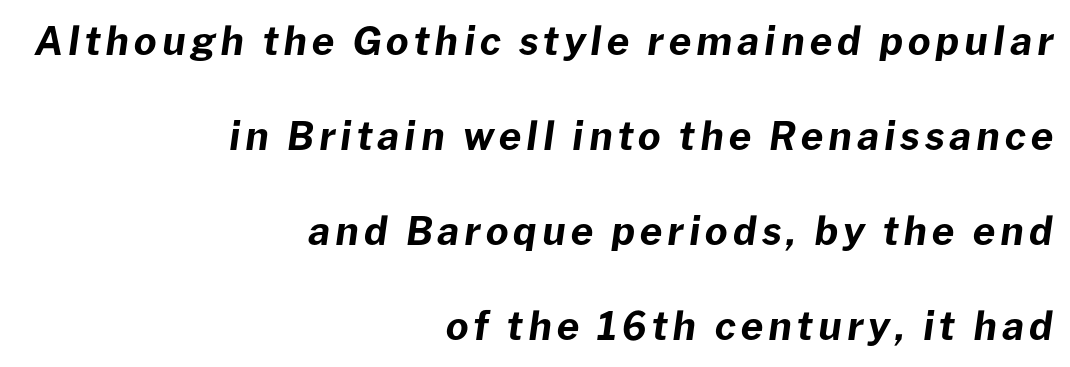
{"italic": "yes", "lean": "right", "slant_degrees": 8, "bold": "yes", "weight": "bold", "width": "normal", "stroke_contrast": "low", "x_height": "medium", "monospaced": "no", "underline": "no", "align": "right", "line_spacing": "loose", "line_spacing_ratio": 2.44, "glyph_px": 39}
